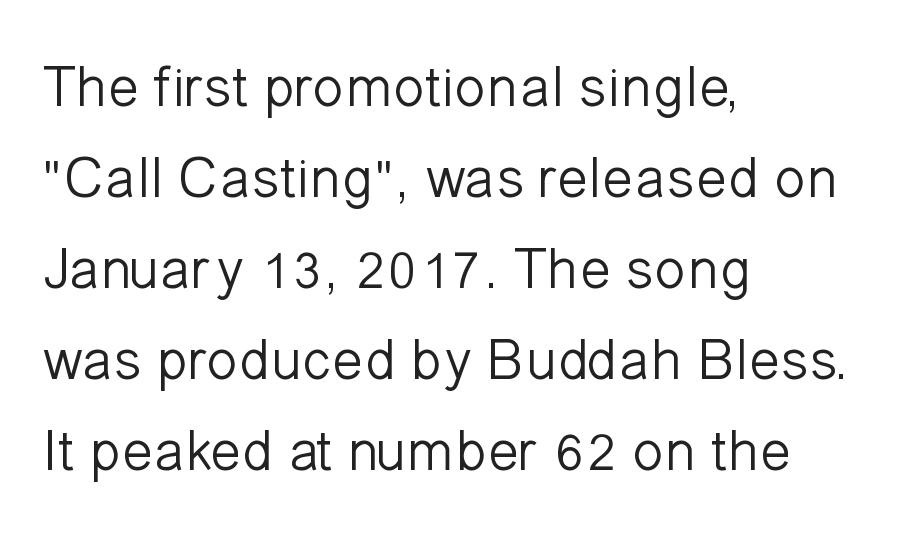
{"serif": "no", "italic": "no", "bold": "no", "weight": "light", "width": "normal", "stroke_contrast": "low", "x_height": "medium", "monospaced": "no", "underline": "no", "align": "left", "line_spacing": "normal", "line_spacing_ratio": 1.57, "letter_spacing": "normal", "letter_spacing_em": 0.0, "glyph_px": 58}
